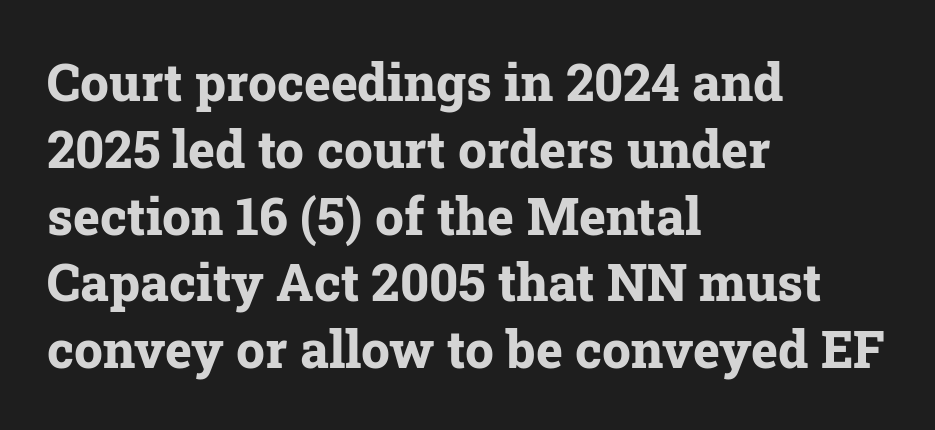
The letters stand upright; this is a roman face. These lines are set flush left with a ragged right edge. Is this a fixed-width face? No — the glyphs have proportional, varying widths. Unlike a clean sans, this face finishes its strokes with serifs. Nothing unusual about the tracking: characters are spaced as the font intends. The leading is moderate, giving the passage an even texture.
